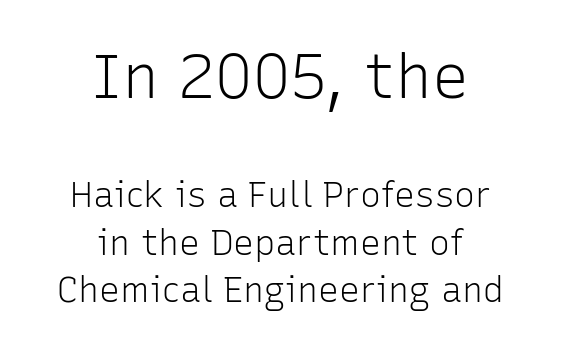
The image shows 62 px light sans-serif type, upright; set centered, normal line spacing (1.36x), normal letter spacing, not underlined; the first (top) block is 1.77x larger; low stroke contrast and a medium x-height.
